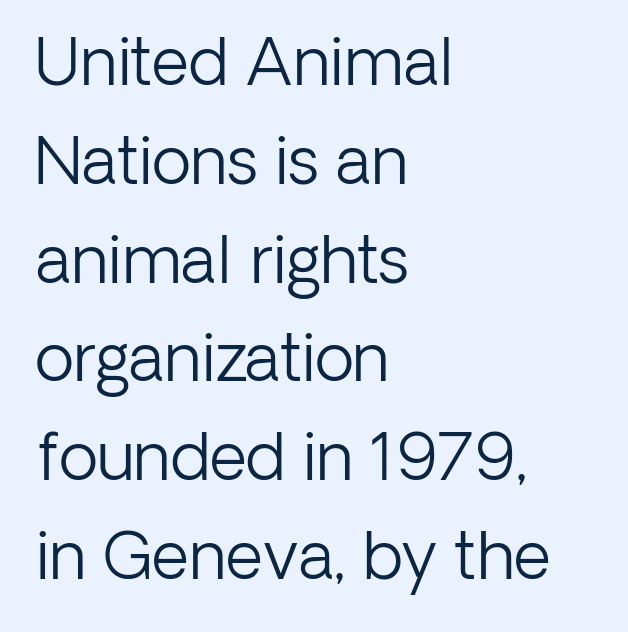
The image shows 65 px light sans-serif type, upright; set left-aligned, normal line spacing (1.52x), normal letter spacing, not underlined; low stroke contrast and a medium x-height.
